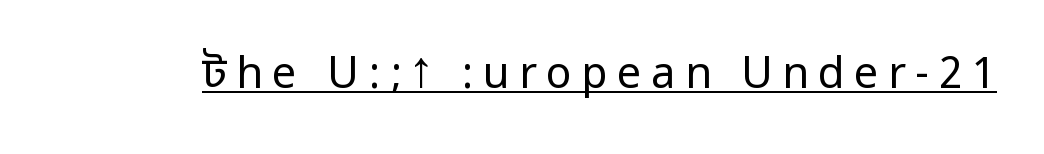
Q: Is the text bold? A: No.
Q: Is the text italic (slanted)? A: No, it is upright.
Q: Is the typeface a serif or a sans-serif typeface? A: Sans-serif.
Q: Is the text underlined? A: Yes.
Q: Is the spacing between letters normal or unusually wide? A: Unusually wide.
Q: Width (condensed, normal, or wide)? A: Condensed.
Q: Stroke contrast? A: Low.
